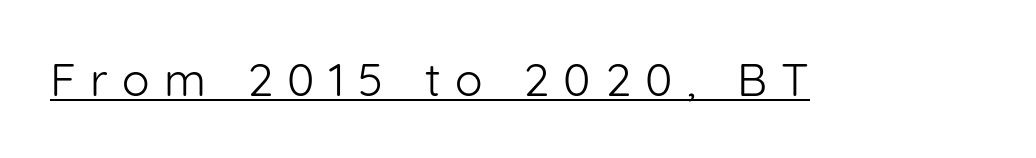
The image shows 46 px light sans-serif type, upright; set unusually wide letter spacing (+0.31 em), underlined; low stroke contrast and a medium x-height.
